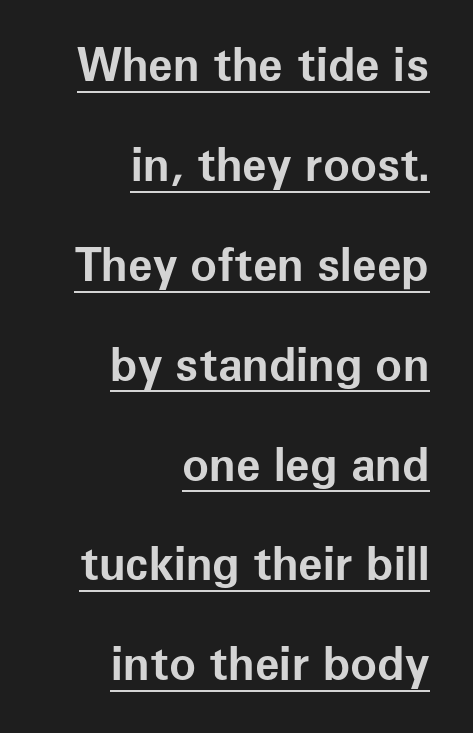
{"serif": "no", "italic": "no", "bold": "yes", "weight": "bold", "width": "normal", "stroke_contrast": "low", "x_height": "medium", "monospaced": "no", "underline": "yes", "align": "right", "line_spacing": "loose", "line_spacing_ratio": 2.22, "letter_spacing": "normal", "letter_spacing_em": 0.0, "glyph_px": 45}
